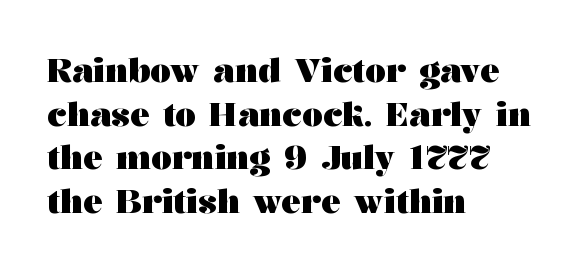
These lines are rendered in a variable-pitch font. Default kerning and tracking; the words read as compact shapes. In CSS terms this would be text-align: left. One glance says typical: line gaps are just what's usual. Regarding serifs, this sample has them. Stroke thickness is high; the sample reads as a true bold.
